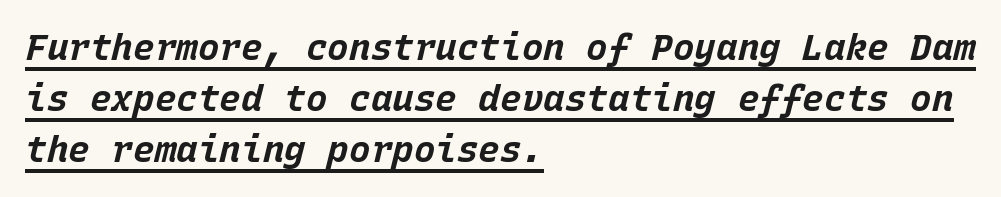
A student would call this left alignment; a typographer would say flush left, rag right. Every character here occupies the same horizontal width, giving the sample a typewriter-like rhythm. Looks like someone drew a line under every word here. The vertical gap from one line to the next is medium. Short note: letters normally spaced.
